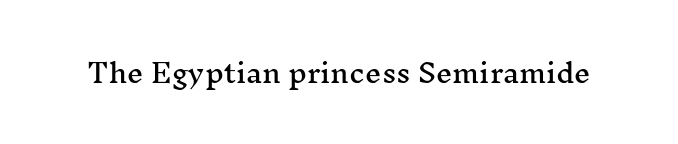
{"italic": "no", "underline": "no", "letter_spacing": "normal", "letter_spacing_em": 0.0, "glyph_px": 26}
